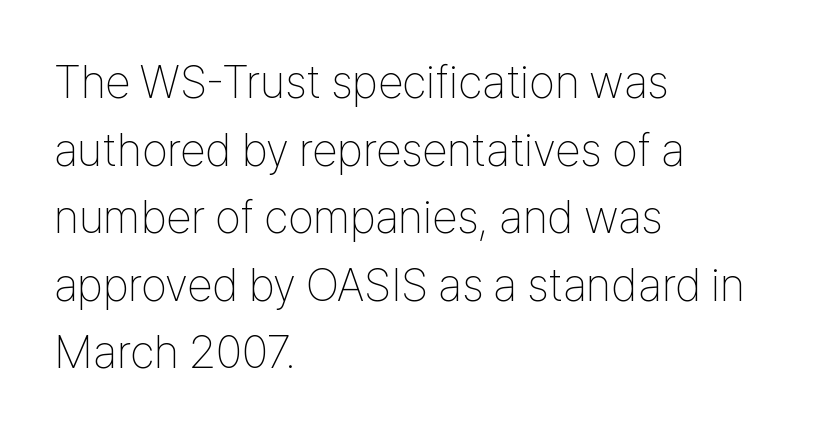
Ascenders rise straight up at ninety degrees. The rendering uses natural spacing where letterforms have individual widths. These lines are set flush left with a ragged right edge. Check the space under the baseline: it is left empty. What kind of face is this? One without serifs — a sans.
